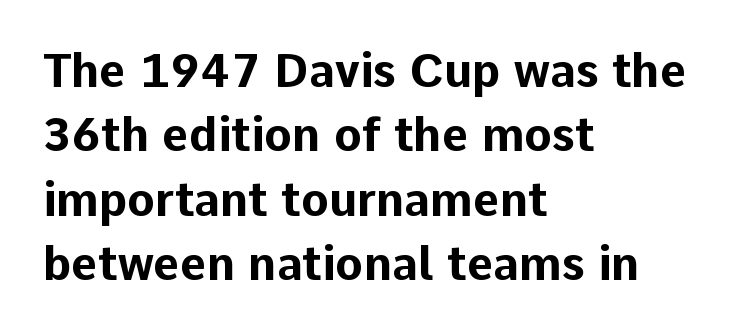
Q: Is the text bold? A: Yes.
Q: Is the text italic (slanted)? A: No, it is upright.
Q: Is the typeface a serif or a sans-serif typeface? A: Sans-serif.
Q: Is the text underlined? A: No.
Q: How is the paragraph aligned? A: Left-aligned.
Q: Is the spacing between letters normal or unusually wide? A: Normal.
Q: Is the spacing between lines tight, normal or loose? A: Normal.
Q: Width (condensed, normal, or wide)? A: Normal.
Q: Stroke contrast? A: Low.
Q: x-height? A: Medium.
Q: Monospaced? A: No.
